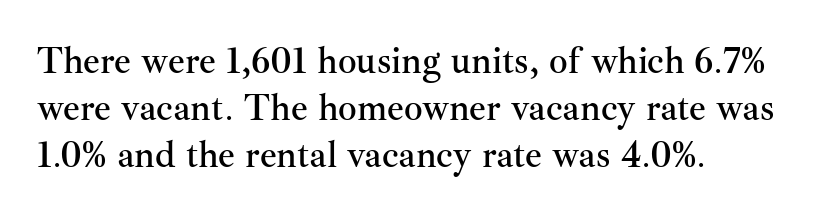
Compared with a centered layout, this one pins lines to the left instead. This block has exactly the height ordinary leading produces. Honestly, the letter spacing is just normal — you wouldn't notice it. Varying glyph widths throughout — classic text-font behaviour. It's the straight-up-and-down kind of type.
